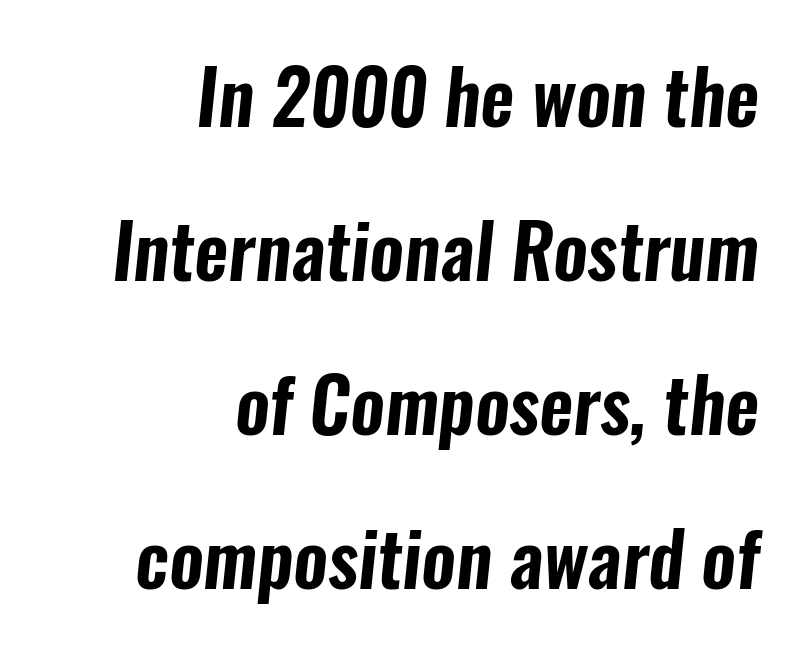
{"serif": "no", "width": "condensed", "stroke_contrast": "low", "x_height": "medium", "monospaced": "no", "underline": "no", "align": "right", "line_spacing": "loose", "line_spacing_ratio": 2.08, "letter_spacing": "normal", "letter_spacing_em": 0.0, "glyph_px": 74}
